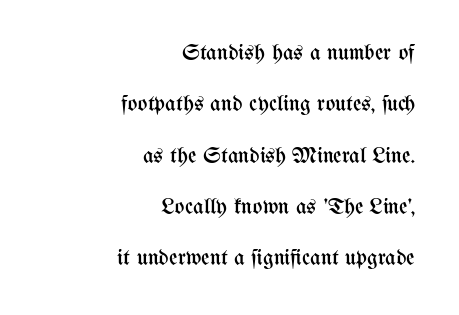
Q: Is the text bold? A: No.
Q: Is the text italic (slanted)? A: No, it is upright.
Q: Is the text underlined? A: No.
Q: How is the paragraph aligned? A: Right-aligned.
Q: Is the spacing between letters normal or unusually wide? A: Normal.
Q: Is the spacing between lines tight, normal or loose? A: Loose.
